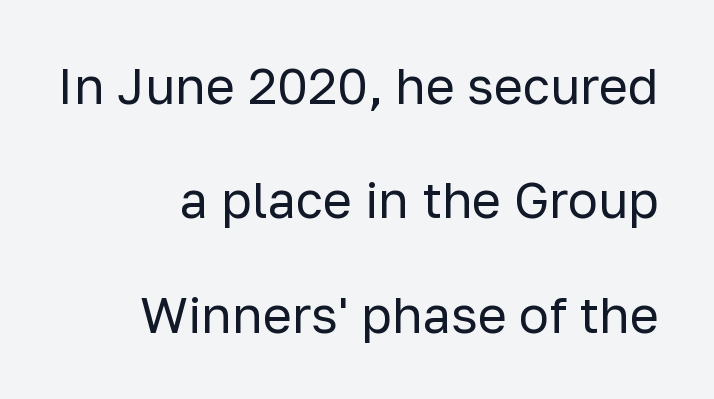
The image shows 50 px regular-weight sans-serif type, upright; set right-aligned, loose line spacing (2.29x), normal letter spacing, not underlined; low stroke contrast and a medium x-height.
